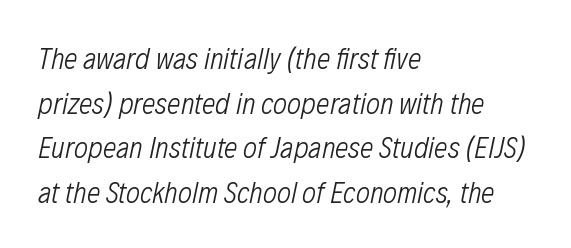
Q: Is the text bold? A: No.
Q: Is the text italic (slanted)? A: Yes, it leans right by about 12 degrees.
Q: Is the text underlined? A: No.
Q: How is the paragraph aligned? A: Left-aligned.
Q: Is the spacing between letters normal or unusually wide? A: Normal.
Q: Is the spacing between lines tight, normal or loose? A: Normal.
Q: Width (condensed, normal, or wide)? A: Condensed.
Q: Stroke contrast? A: Low.
Q: x-height? A: Medium.
Q: Monospaced? A: No.
